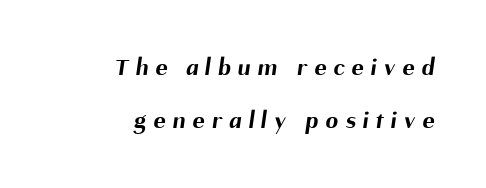
Q: Is the text bold? A: Yes.
Q: Is the text underlined? A: No.
Q: How is the paragraph aligned? A: Right-aligned.
Q: Is the spacing between letters normal or unusually wide? A: Unusually wide.
Q: Is the spacing between lines tight, normal or loose? A: Loose.
